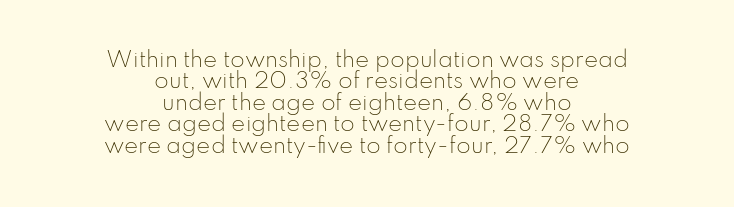
{"italic": "no", "bold": "no", "underline": "no", "align": "center", "line_spacing": "tight", "line_spacing_ratio": 1.02, "letter_spacing": "normal", "letter_spacing_em": 0.0, "glyph_px": 21}
